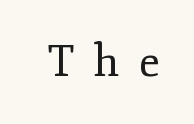
The image shows 44 px regular-weight serif type, upright; set unusually wide letter spacing (+0.43 em), not underlined; low stroke contrast and a small x-height.
